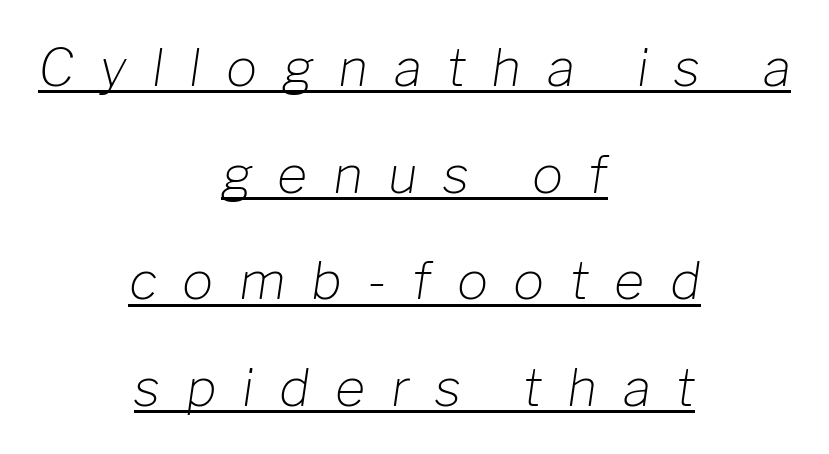
{"italic": "yes", "lean": "right", "slant_degrees": 8, "bold": "no", "weight": "light", "width": "normal", "stroke_contrast": "low", "x_height": "medium", "monospaced": "no", "underline": "yes", "align": "center", "line_spacing": "loose", "line_spacing_ratio": 2.05, "letter_spacing": "wide", "letter_spacing_em": 0.49, "glyph_px": 52}
